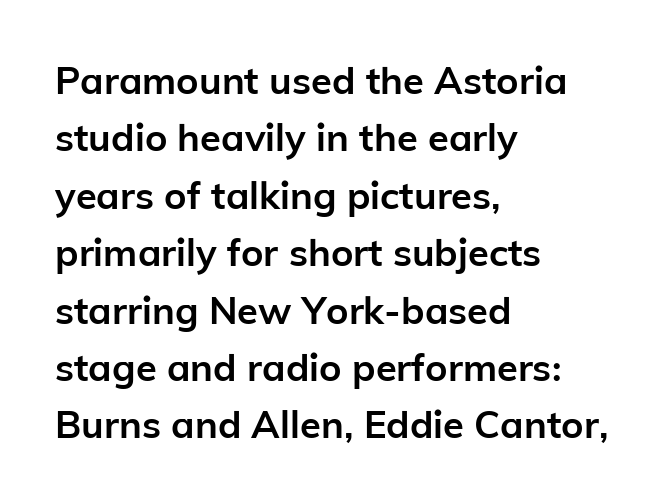
The image shows 38 px semibold sans-serif type, upright; set left-aligned, normal line spacing (1.51x), normal letter spacing, not underlined; low stroke contrast and a medium x-height.
